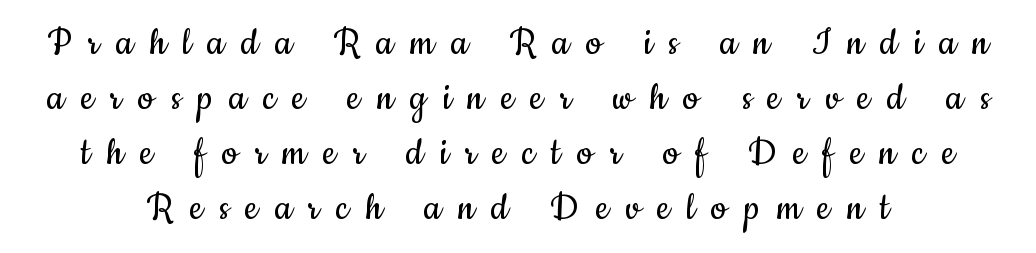
Note the varied advance widths — an 'i' is clearly narrower than an 'm'. Spacing between characters has been opened up far beyond the box default. The rendering positions every line midway between the sides. Counters stay open thanks to moderate or lighter strokes. Horizontal bands of white between lines are of average thickness.
